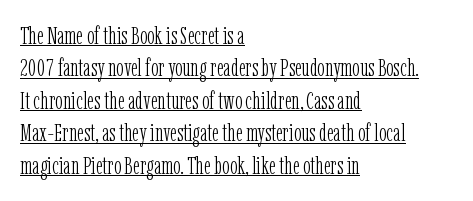
The image shows 25 px text type, upright; set left-aligned, normal line spacing (1.3x), normal letter spacing, underlined.
